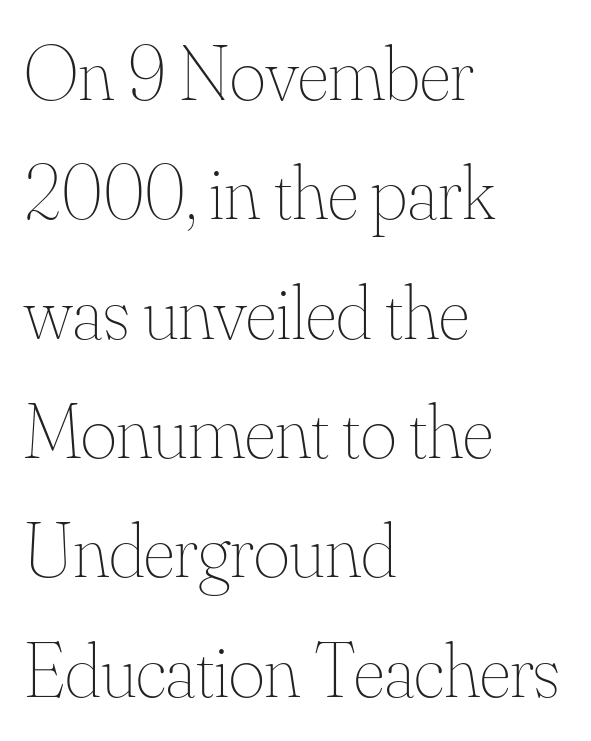
Every row of glyphs begins at an identical x-position on the left. The letters advance in unequal steps, a hallmark of proportional type. Reading down the column, the eye jumps a familiar distance to each next line. Just letters on the line, the space beneath them empty.
